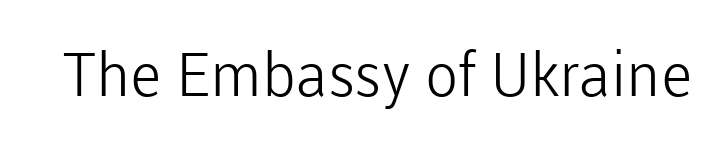
{"serif": "no", "italic": "no", "bold": "no", "weight": "light", "width": "normal", "stroke_contrast": "low", "x_height": "medium", "monospaced": "no", "underline": "no", "letter_spacing": "normal", "letter_spacing_em": 0.0, "glyph_px": 61}
